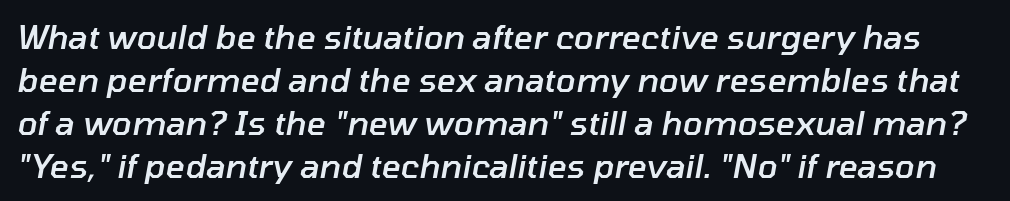
Q: Is the text bold? A: Semi-bold.
Q: Is the text italic (slanted)? A: Yes, it leans right by about 10 degrees.
Q: Is the text underlined? A: No.
Q: Is the spacing between letters normal or unusually wide? A: Normal.
Q: Is the spacing between lines tight, normal or loose? A: Normal.
Q: Width (condensed, normal, or wide)? A: Normal.
Q: Stroke contrast? A: Low.
Q: x-height? A: Medium.
Q: Monospaced? A: No.
